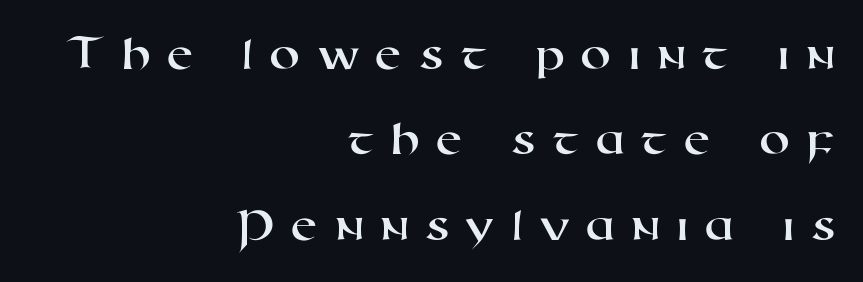
Q: Is the typeface a serif or a sans-serif typeface? A: Sans-serif.
Q: Is the text underlined? A: No.
Q: How is the paragraph aligned? A: Right-aligned.
Q: Is the spacing between letters normal or unusually wide? A: Unusually wide.
Q: Width (condensed, normal, or wide)? A: Wide.
Q: Stroke contrast? A: High.
Q: x-height? A: Medium.
Q: Monospaced? A: No.
